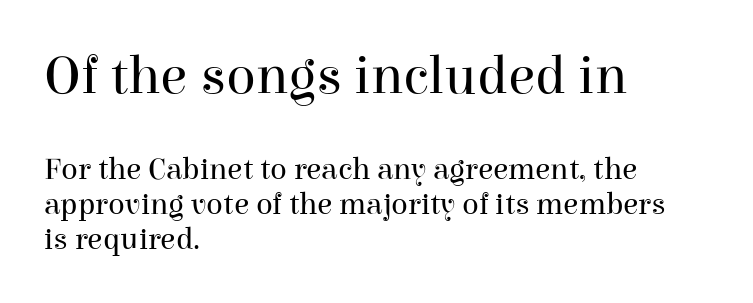
Stroke thickness stays within the range of a standard reading face or lighter. Underline: absent. Each letter keeps its own natural width here, so spacing adapts to shape. Tall strokes in this sample are plumb rather than angled.
